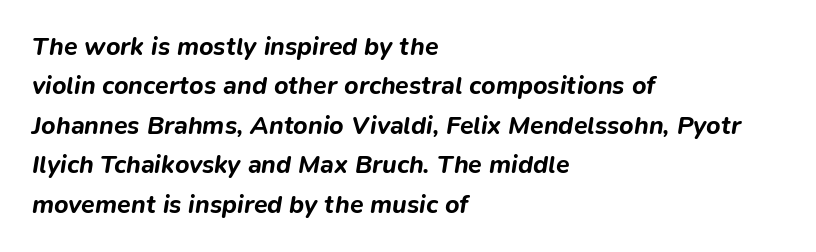
Notice how descenders clear the ascenders below comfortably — that's standard leading. Students, note that the glyphs here touch the page at normal intervals. Weight check: bold — yes, fully. Visually the block forms a straight wall on the left and a jagged coastline on the right.
